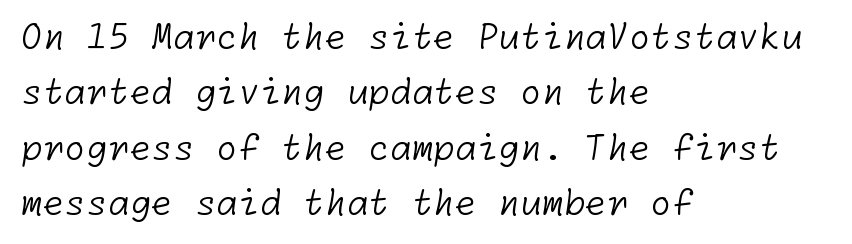
Q: Is the text bold? A: No.
Q: Is the typeface a serif or a sans-serif typeface? A: Sans-serif.
Q: Is the text underlined? A: No.
Q: How is the paragraph aligned? A: Left-aligned.
Q: Is the spacing between letters normal or unusually wide? A: Normal.
Q: Is the spacing between lines tight, normal or loose? A: Normal.
Q: Width (condensed, normal, or wide)? A: Normal.
Q: Stroke contrast? A: Low.
Q: x-height? A: Medium.
